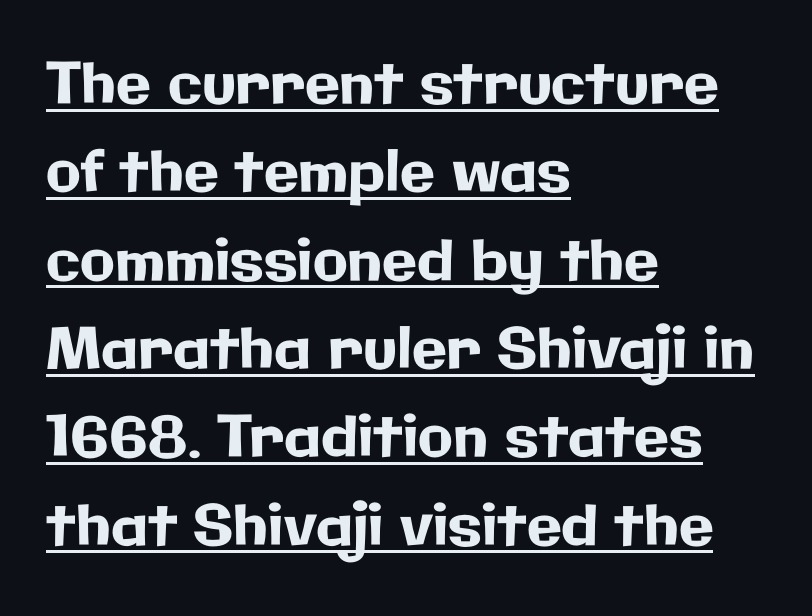
The lines are quadded left. The passage shown is underscored from start to finish. In terms of letterform style, serifs are entirely absent. Unlike italic type, these characters show no tilt at all. Tracking value appears to be zero — textbook default spacing. Here the designer chose a conventional face with non-uniform glyph widths.
